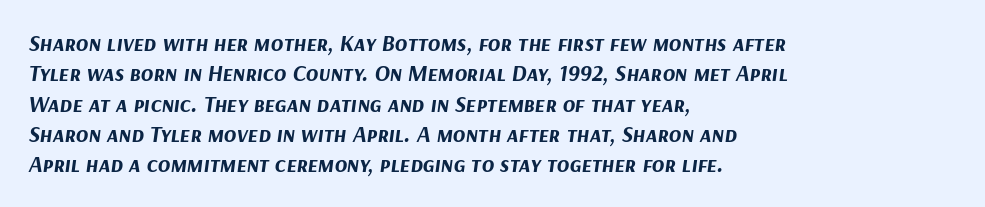
The image shows 23 px bold type, italic (leaning right); set left-aligned, normal line spacing (1.32x), normal letter spacing, not underlined.
